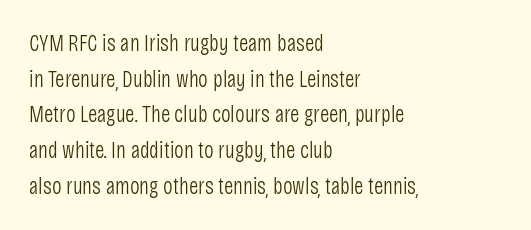
Q: Is the text bold? A: No.
Q: Is the text italic (slanted)? A: No, it is upright.
Q: Is the text underlined? A: No.
Q: How is the paragraph aligned? A: Left-aligned.
Q: Is the spacing between letters normal or unusually wide? A: Normal.
Q: Is the spacing between lines tight, normal or loose? A: Normal.
